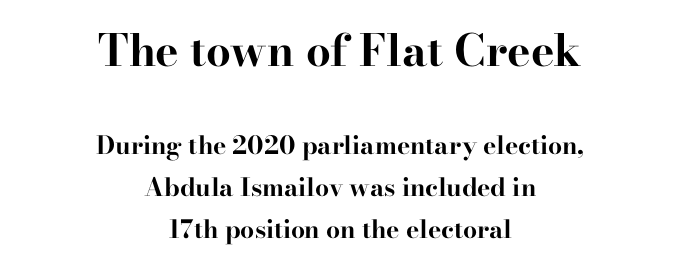
The image shows 44 px bold, wide serif type, upright; set centered, normal line spacing (1.68x), normal letter spacing, not underlined; the first (top) block is 1.76x larger; high stroke contrast and a small x-height.
